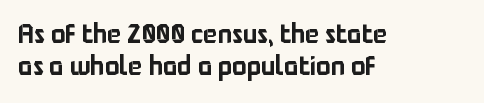
Designer's note — italics off, roman on. The specimen omits any rule beneath the text block's lines. No extra tracking has been applied to these lines. Each line starts at the same left margin while the right side varies.
